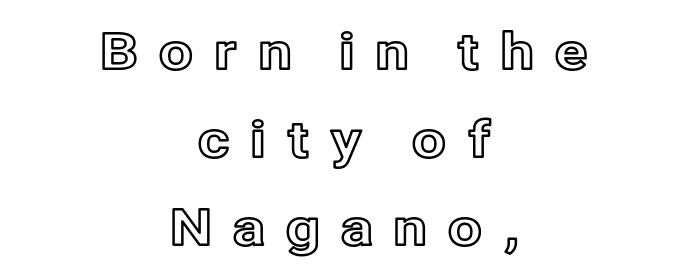
Centered paragraph, ragged on both sides. Looks like regular typesetting: each glyph gets only the width it needs. The lettering holds an erect, upright posture throughout. The passage shown has open, widely tracked lettering throughout. Underlining? Definitely not there.
